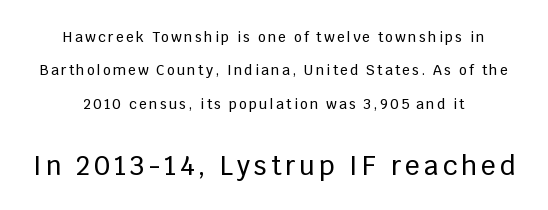
The image shows 26 px text type, upright; set centered, loose line spacing (2.38x), not underlined; the second (bottom) block is 1.86x larger.
